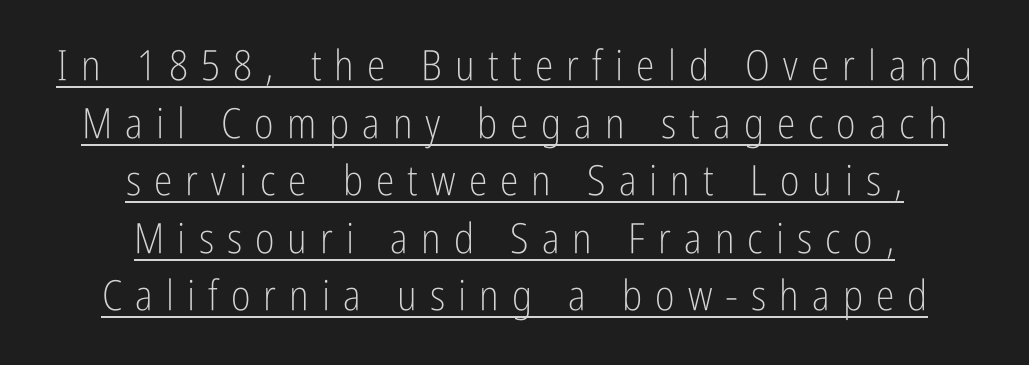
The image shows 42 px light, condensed sans-serif type, upright; set centered, normal line spacing (1.37x), unusually wide letter spacing (+0.31 em), underlined; low stroke contrast and a medium x-height.
